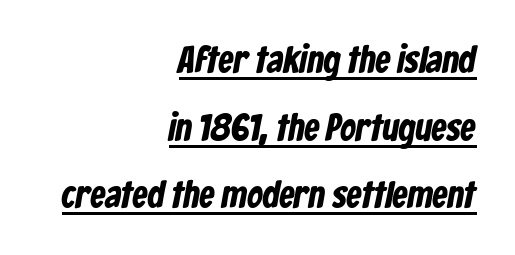
The image shows 38 px condensed sans-serif type; set right-aligned, line spacing 1.78x, normal letter spacing, underlined; low stroke contrast and a medium x-height.
